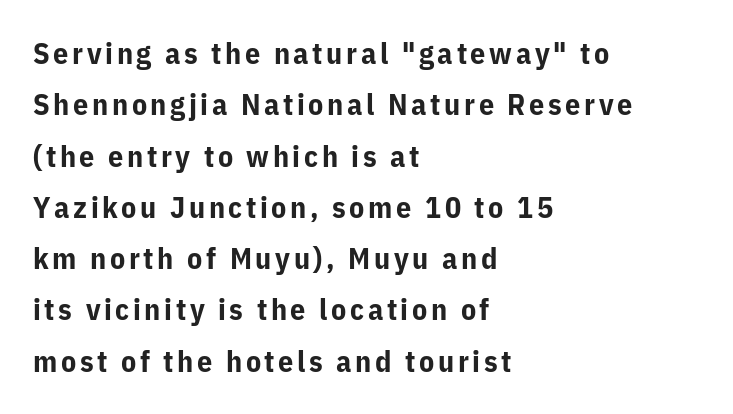
Clear beneath every line of the passage. The rendering uses natural spacing where letterforms have individual widths. The type family on display is of the sans-serif kind. Emphasis by weight is at full strength: bold. Left-aligned paragraph, ragged on the right.
